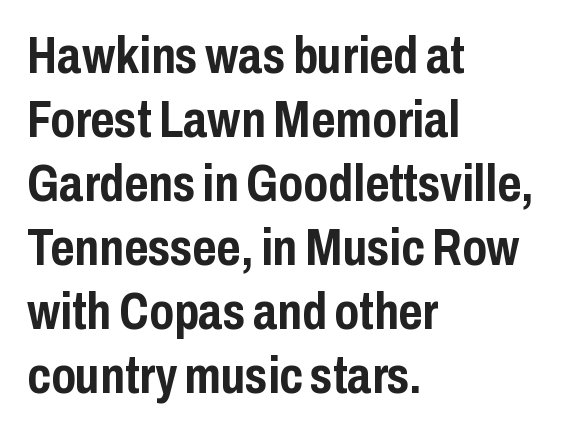
{"serif": "no", "italic": "no", "bold": "yes", "weight": "semibold", "width": "condensed", "stroke_contrast": "low", "x_height": "medium", "monospaced": "no", "underline": "no", "align": "left", "line_spacing_ratio": 1.23, "letter_spacing": "normal", "letter_spacing_em": 0.0, "glyph_px": 52}
